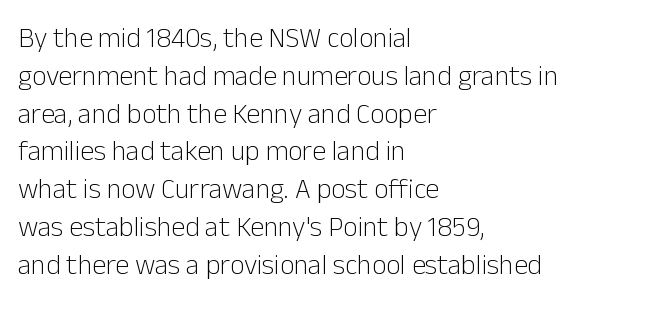
Q: Is the text bold? A: No.
Q: Is the text italic (slanted)? A: No, it is upright.
Q: Is the typeface a serif or a sans-serif typeface? A: Sans-serif.
Q: Is the text underlined? A: No.
Q: How is the paragraph aligned? A: Left-aligned.
Q: Is the spacing between letters normal or unusually wide? A: Normal.
Q: Is the spacing between lines tight, normal or loose? A: Normal.
Q: Width (condensed, normal, or wide)? A: Normal.
Q: Stroke contrast? A: Low.
Q: x-height? A: Medium.
Q: Monospaced? A: No.
